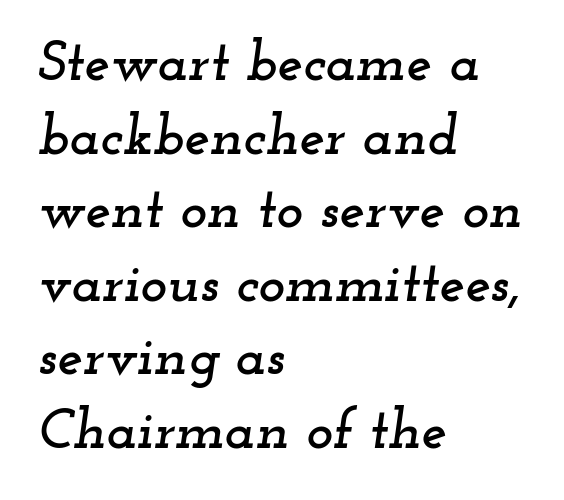
The image shows 57 px wide serif type, italic (leaning right); set left-aligned, normal line spacing (1.29x), normal letter spacing, not underlined; low stroke contrast and a small x-height.
